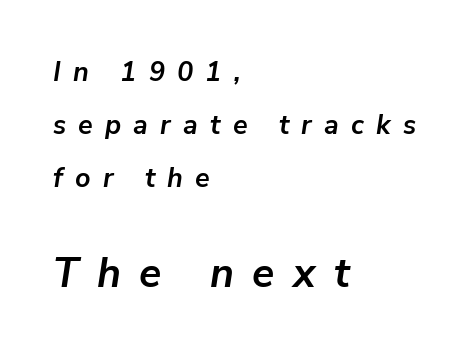
Observe the lean: these are italic letterforms. The face used here is proportionally spaced, like ordinary book or web type. The rendering uses a large line-height, opening up the rows. Leftover space on each line is placed entirely after the last word. Is the lower block the larger one? Yes — the lower block carries the bigger type.
